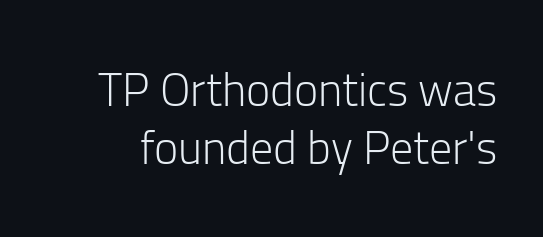
The image shows 46 px light sans-serif type, upright; set normal line spacing (1.26x), normal letter spacing, not underlined; low stroke contrast and a medium x-height.
